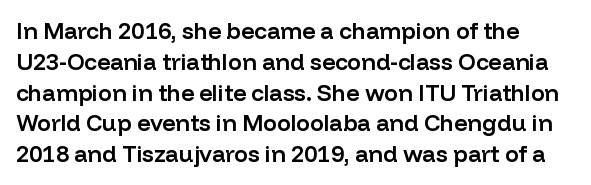
Q: Is the text bold? A: Semi-bold.
Q: Is the text italic (slanted)? A: No, it is upright.
Q: Is the text underlined? A: No.
Q: How is the paragraph aligned? A: Left-aligned.
Q: Is the spacing between letters normal or unusually wide? A: Normal.
Q: Is the spacing between lines tight, normal or loose? A: Normal.
